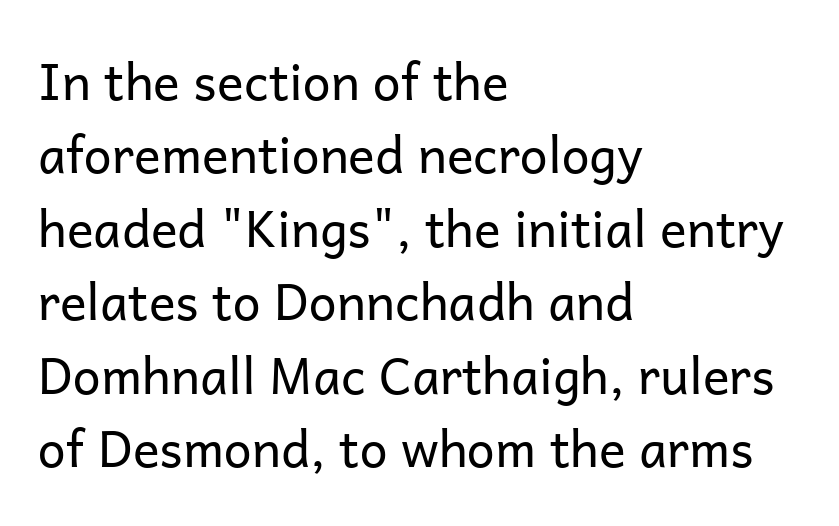
Q: Is the text bold? A: No.
Q: Is the text italic (slanted)? A: No, it is upright.
Q: Is the typeface a serif or a sans-serif typeface? A: Sans-serif.
Q: Is the text underlined? A: No.
Q: How is the paragraph aligned? A: Left-aligned.
Q: Is the spacing between letters normal or unusually wide? A: Normal.
Q: Is the spacing between lines tight, normal or loose? A: Normal.
Q: Width (condensed, normal, or wide)? A: Normal.
Q: Stroke contrast? A: Low.
Q: x-height? A: Medium.
Q: Monospaced? A: No.
